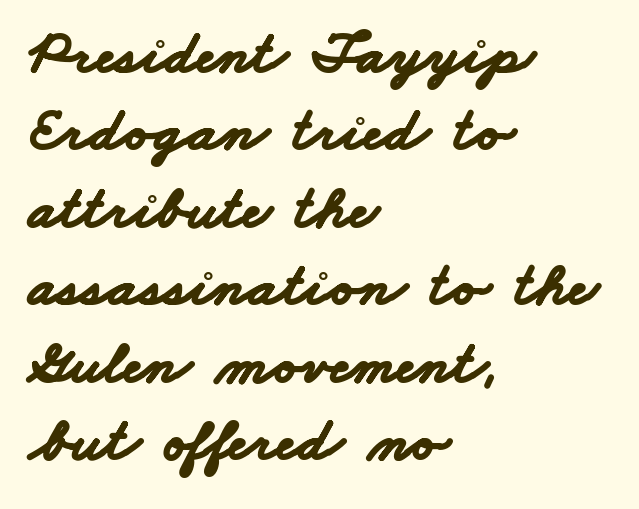
The image shows 62 px bold, wide sans-serif type; set left-aligned, normal line spacing (1.25x), normal letter spacing, not underlined; low stroke contrast and a small x-height.
